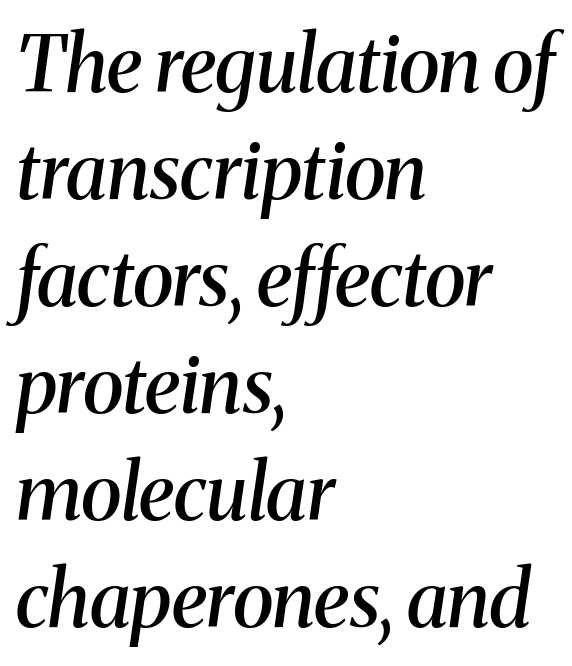
The image shows 77 px semibold serif type, italic (leaning right); set left-aligned, normal line spacing (1.39x), normal letter spacing, not underlined; medium stroke contrast and a medium x-height.
